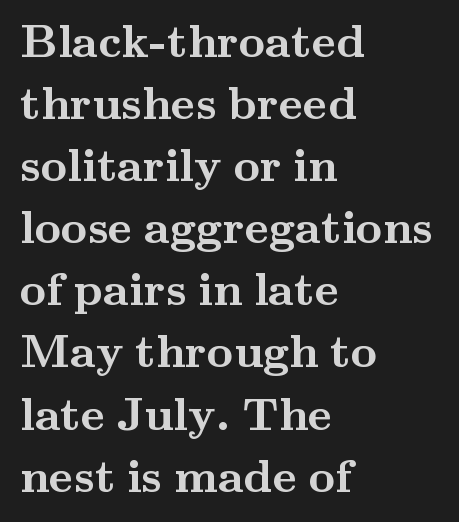
Q: Is the text bold? A: Yes.
Q: Is the text italic (slanted)? A: No, it is upright.
Q: Is the typeface a serif or a sans-serif typeface? A: Serif.
Q: Is the text underlined? A: No.
Q: How is the paragraph aligned? A: Left-aligned.
Q: Is the spacing between letters normal or unusually wide? A: Normal.
Q: Is the spacing between lines tight, normal or loose? A: Normal.
Q: Width (condensed, normal, or wide)? A: Wide.
Q: Stroke contrast? A: Medium.
Q: x-height? A: Small.
Q: Monospaced? A: No.
